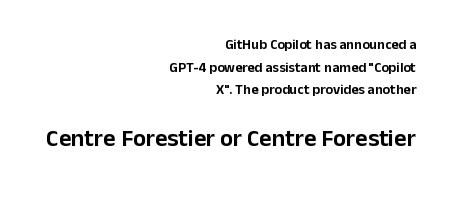
Nothing unusual about the tracking: characters are spaced as the font intends. Which chunk is bigger? The second one — the bottom block dwarfs the top. Bare-footed words on every line. A flush-right, rag-left setting is used for this passage.
